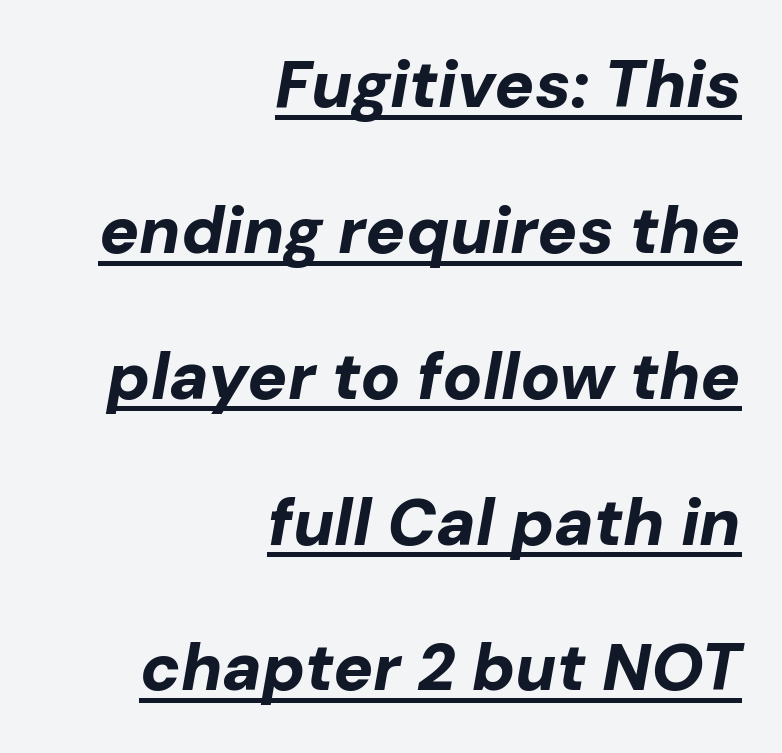
{"italic": "yes", "lean": "right", "slant_degrees": 10, "bold": "yes", "weight": "bold", "width": "normal", "stroke_contrast": "low", "x_height": "medium", "monospaced": "no", "underline": "yes", "align": "right", "line_spacing": "loose", "line_spacing_ratio": 2.21, "letter_spacing": "normal", "letter_spacing_em": 0.0, "glyph_px": 66}
